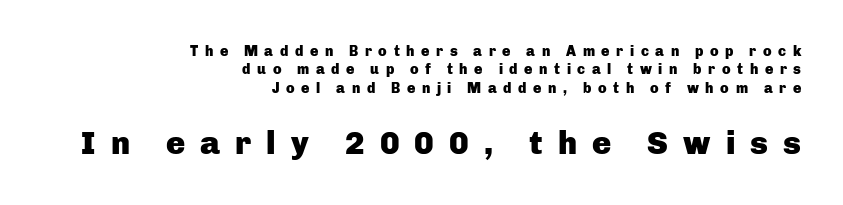
Varying glyph widths throughout — classic text-font behaviour. The horizontal fit of the characters is loose and conspicuously gappy. The lower block of text is set noticeably larger than the block above it. Nothing sits at the stroke ends, so this counts as sans-serif. The letters stand straight up with perfectly vertical stems.
